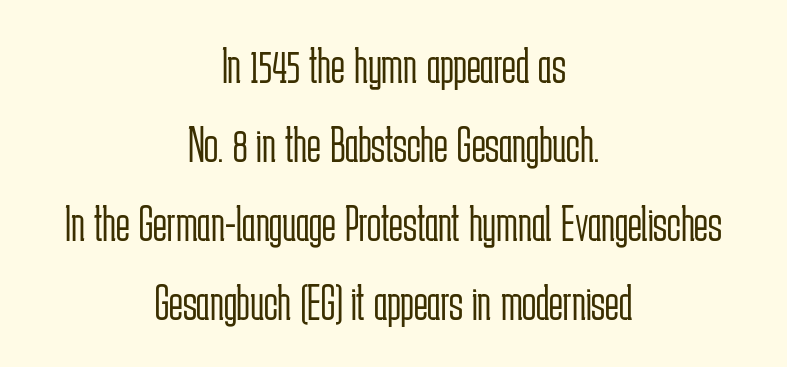
{"serif": "no", "italic": "no", "bold": "no", "weight": "light", "width": "condensed", "stroke_contrast": "low", "x_height": "medium", "monospaced": "no", "underline": "no", "align": "center", "line_spacing": "normal", "line_spacing_ratio": 1.52, "letter_spacing": "normal", "letter_spacing_em": 0.0, "glyph_px": 52}
